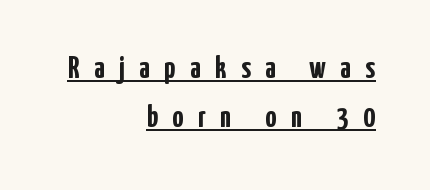
The image shows 31 px semibold, condensed sans-serif type, upright; set right-aligned, normal line spacing (1.59x), unusually wide letter spacing (+0.47 em), underlined; low stroke contrast and a medium x-height.
